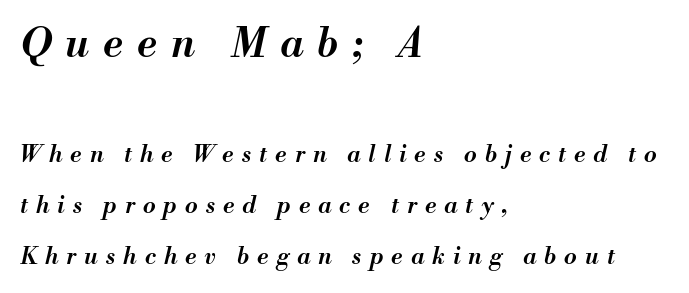
The image shows 40 px semibold type, italic (leaning right); set left-aligned, loose line spacing (2.21x), unusually wide letter spacing (+0.35 em), not underlined; the first (top) block is 1.74x larger; medium stroke contrast and a small x-height.
